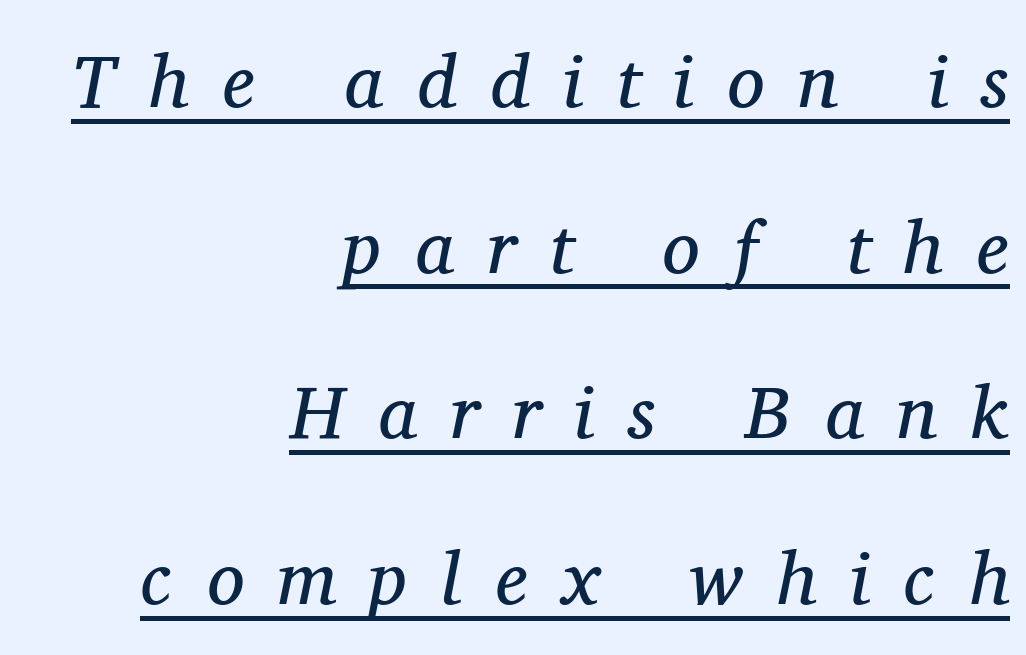
Is this a fixed-width face? No — the glyphs have proportional, varying widths. The text block is weighted toward the right margin, trailing off unevenly leftward. Rows of type keep a wide berth in the vertical direction. The letters are slanted; this is an italic face. Counters stay open thanks to moderate or lighter strokes.
